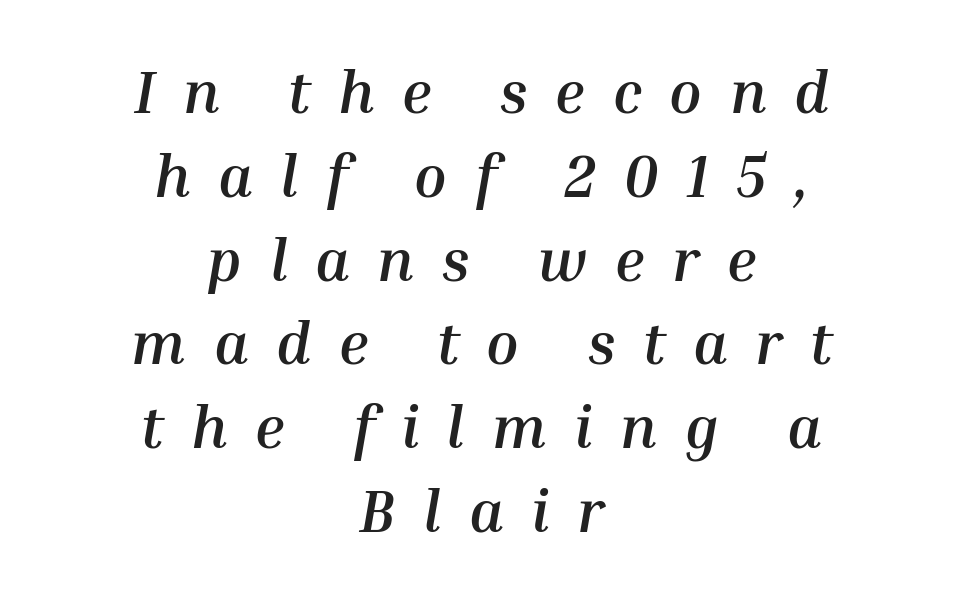
{"italic": "yes", "lean": "right", "slant_degrees": 10, "bold": "yes", "weight": "semibold", "width": "normal", "stroke_contrast": "medium", "x_height": "medium", "monospaced": "no", "underline": "no", "align": "center", "line_spacing": "normal", "line_spacing_ratio": 1.42, "letter_spacing": "wide", "letter_spacing_em": 0.47, "glyph_px": 59}
